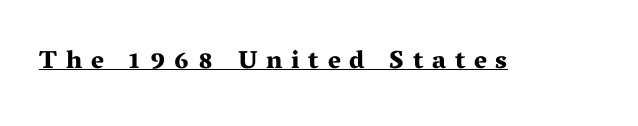
Q: Is the text bold? A: Yes.
Q: Is the text italic (slanted)? A: No, it is upright.
Q: Is the text underlined? A: Yes.
Q: Is the spacing between letters normal or unusually wide? A: Unusually wide.
